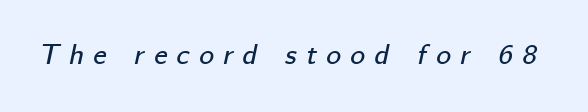
{"italic": "yes", "lean": "right", "slant_degrees": 12, "width": "normal", "stroke_contrast": "low", "x_height": "medium", "monospaced": "no", "underline": "no", "letter_spacing": "wide", "letter_spacing_em": 0.34, "glyph_px": 28}
